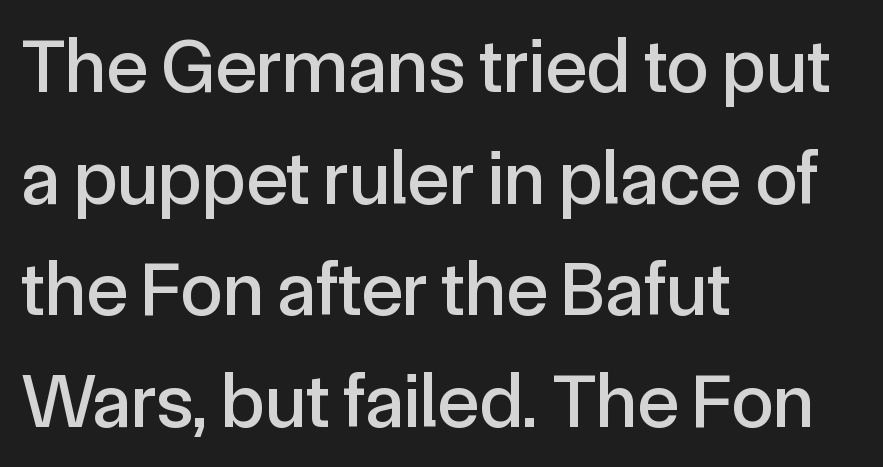
Q: Is the text italic (slanted)? A: No, it is upright.
Q: Is the typeface a serif or a sans-serif typeface? A: Sans-serif.
Q: Is the text underlined? A: No.
Q: How is the paragraph aligned? A: Left-aligned.
Q: Is the spacing between letters normal or unusually wide? A: Normal.
Q: Is the spacing between lines tight, normal or loose? A: Normal.
Q: Width (condensed, normal, or wide)? A: Normal.
Q: x-height? A: Medium.
Q: Monospaced? A: No.
